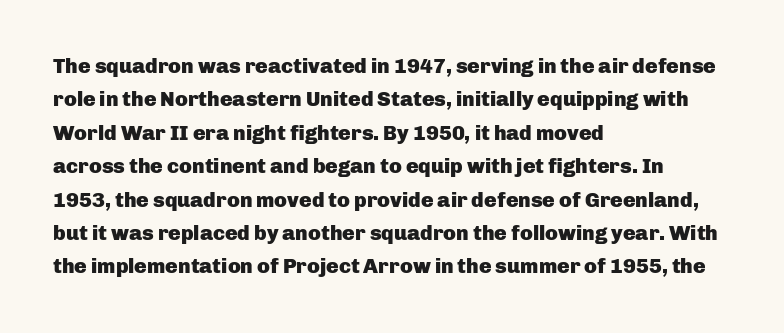
The image shows 21 px bold type, upright; set left-aligned, normal line spacing (1.59x), normal letter spacing, not underlined.
